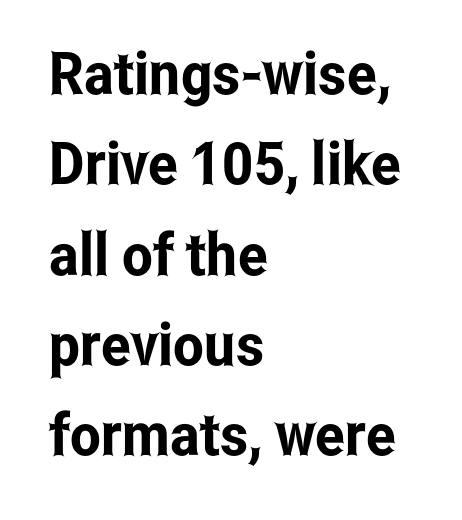
Q: Is the text italic (slanted)? A: No, it is upright.
Q: Is the typeface a serif or a sans-serif typeface? A: Sans-serif.
Q: Is the text underlined? A: No.
Q: How is the paragraph aligned? A: Left-aligned.
Q: Is the spacing between letters normal or unusually wide? A: Normal.
Q: Is the spacing between lines tight, normal or loose? A: Normal.
Q: Width (condensed, normal, or wide)? A: Condensed.
Q: Stroke contrast? A: Low.
Q: x-height? A: Medium.
Q: Monospaced? A: No.
